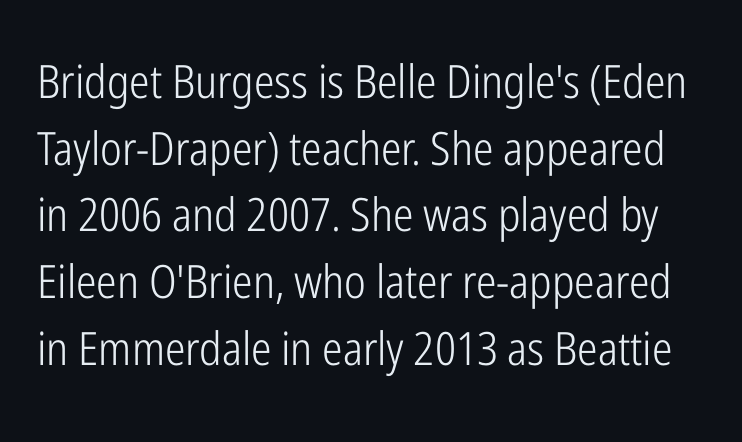
Q: Is the text bold? A: No.
Q: Is the text italic (slanted)? A: No, it is upright.
Q: Is the typeface a serif or a sans-serif typeface? A: Sans-serif.
Q: Is the text underlined? A: No.
Q: Is the spacing between letters normal or unusually wide? A: Normal.
Q: Is the spacing between lines tight, normal or loose? A: Normal.
Q: Width (condensed, normal, or wide)? A: Condensed.
Q: Stroke contrast? A: Low.
Q: x-height? A: Medium.
Q: Monospaced? A: No.
